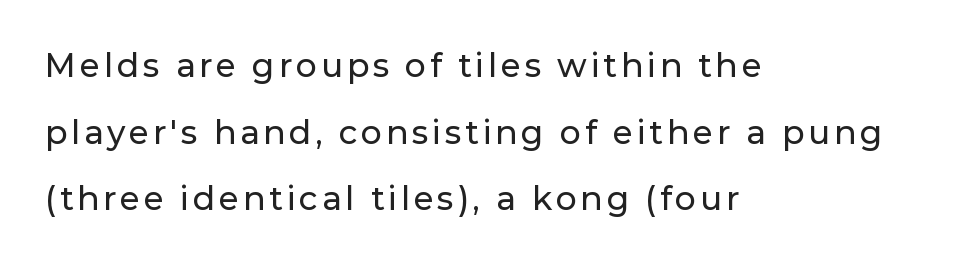
The rendering uses natural spacing where letterforms have individual widths. The foot of each line stays bare and open. Where is the straight margin? On the left. Reading down the column, the eye jumps a long way to each next line. Nope, not italic — everything's standing straight.
